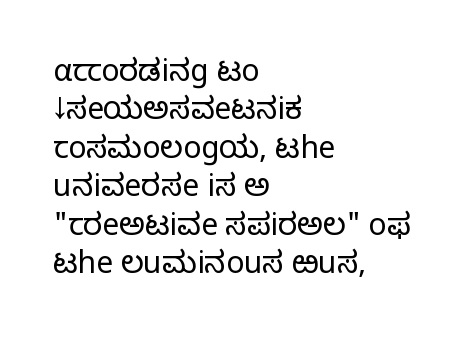
The image shows 30 px light sans-serif type, upright; set left-aligned, normal line spacing (1.28x), normal letter spacing, not underlined; low stroke contrast and a medium x-height.
